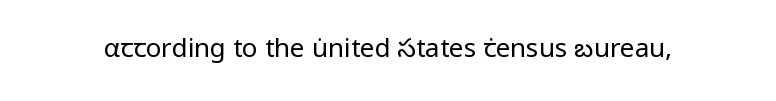
{"italic": "no", "bold": "no", "underline": "no", "letter_spacing": "normal", "letter_spacing_em": 0.0, "glyph_px": 26}
